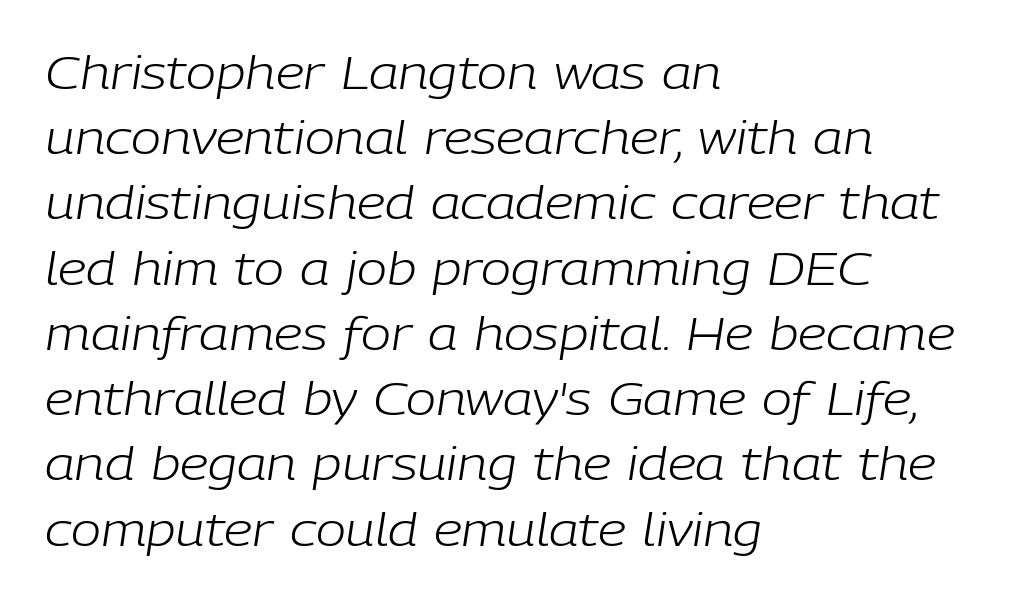
{"italic": "yes", "lean": "right", "slant_degrees": 9, "bold": "no", "weight": "light", "width": "normal", "stroke_contrast": "low", "x_height": "medium", "monospaced": "no", "underline": "no", "align": "left", "line_spacing": "normal", "line_spacing_ratio": 1.45, "letter_spacing": "normal", "letter_spacing_em": 0.0, "glyph_px": 45}
